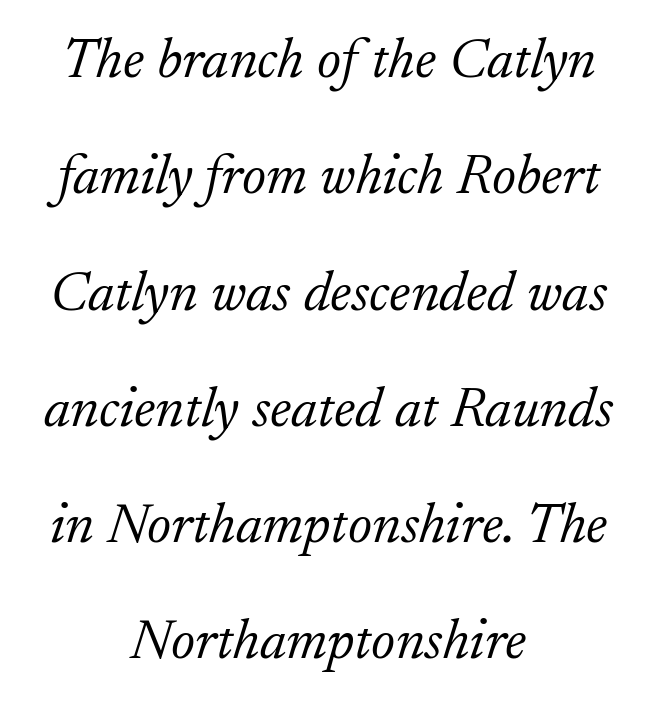
Q: Is the text bold? A: No.
Q: Is the text italic (slanted)? A: Yes, it leans right by about 17 degrees.
Q: Is the typeface a serif or a sans-serif typeface? A: Serif.
Q: Is the text underlined? A: No.
Q: How is the paragraph aligned? A: Centered.
Q: Is the spacing between letters normal or unusually wide? A: Normal.
Q: Is the spacing between lines tight, normal or loose? A: Loose.
Q: Width (condensed, normal, or wide)? A: Normal.
Q: Stroke contrast? A: Low.
Q: x-height? A: Small.
Q: Monospaced? A: No.
